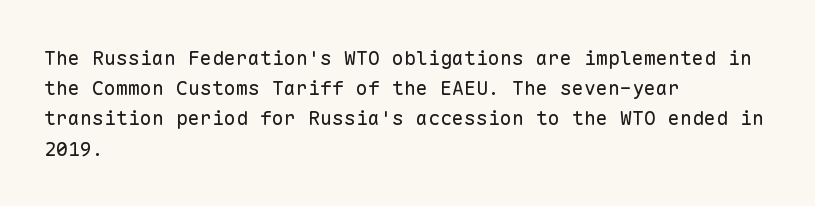
Q: Is the text bold? A: No.
Q: Is the text italic (slanted)? A: No, it is upright.
Q: Is the text underlined? A: No.
Q: How is the paragraph aligned? A: Left-aligned.
Q: Is the spacing between letters normal or unusually wide? A: Normal.
Q: Is the spacing between lines tight, normal or loose? A: Normal.
